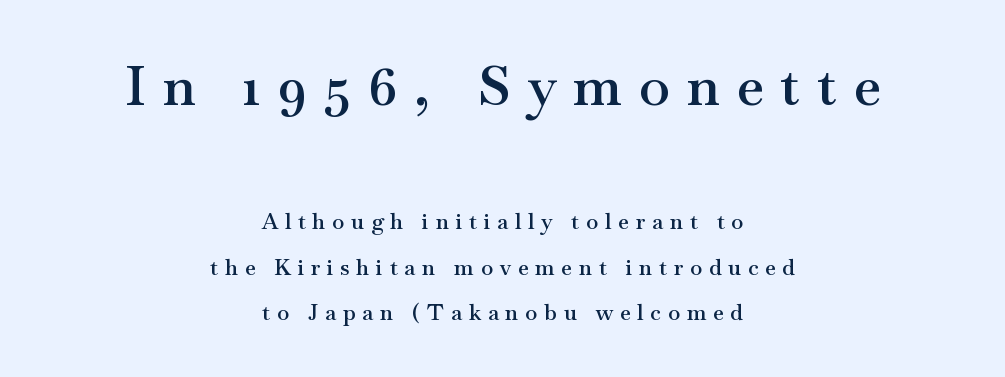
Q: Is the text bold? A: Semi-bold.
Q: Is the text italic (slanted)? A: No, it is upright.
Q: Is the typeface a serif or a sans-serif typeface? A: Serif.
Q: Is the text underlined? A: No.
Q: How is the paragraph aligned? A: Centered.
Q: Is the spacing between letters normal or unusually wide? A: Unusually wide.
Q: Is the spacing between lines tight, normal or loose? A: Loose.
Q: Which block of text is set in a larger size, the first (top) or the second (bottom)? A: The first (top) one.
Q: Width (condensed, normal, or wide)? A: Wide.
Q: Stroke contrast? A: Medium.
Q: x-height? A: Small.
Q: Monospaced? A: No.
